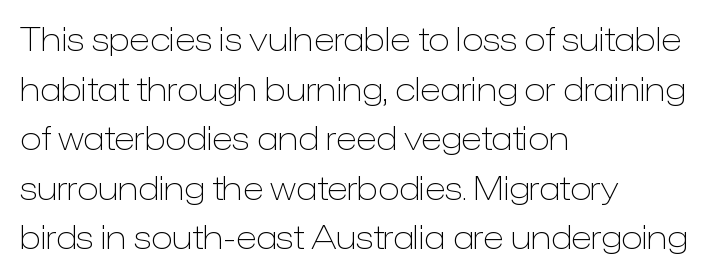
The image shows 32 px light sans-serif type, upright; set left-aligned, normal line spacing (1.55x), normal letter spacing, not underlined; low stroke contrast and a medium x-height.
